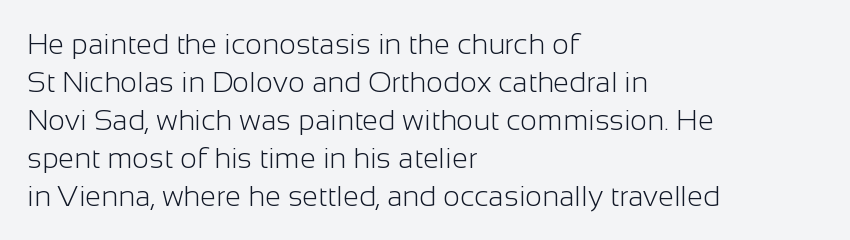
Q: Is the text bold? A: No.
Q: Is the text italic (slanted)? A: No, it is upright.
Q: Is the typeface a serif or a sans-serif typeface? A: Sans-serif.
Q: Is the text underlined? A: No.
Q: How is the paragraph aligned? A: Left-aligned.
Q: Is the spacing between letters normal or unusually wide? A: Normal.
Q: Is the spacing between lines tight, normal or loose? A: Normal.
Q: Width (condensed, normal, or wide)? A: Normal.
Q: Stroke contrast? A: Low.
Q: x-height? A: Medium.
Q: Monospaced? A: No.
